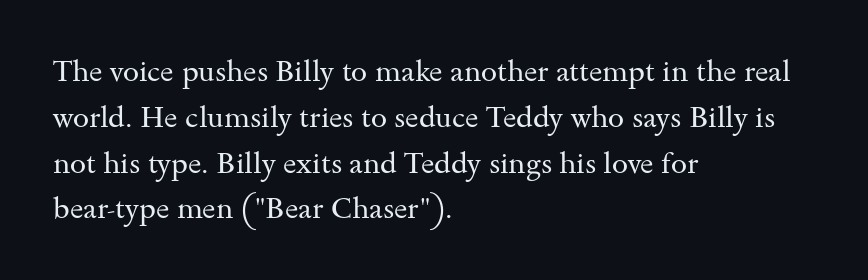
{"serif": "yes", "italic": "no", "bold": "no", "weight": "regular", "width": "wide", "stroke_contrast": "medium", "x_height": "small", "monospaced": "no", "underline": "no", "align": "left", "line_spacing": "normal", "line_spacing_ratio": 1.58, "letter_spacing": "normal", "letter_spacing_em": 0.0, "glyph_px": 29}
